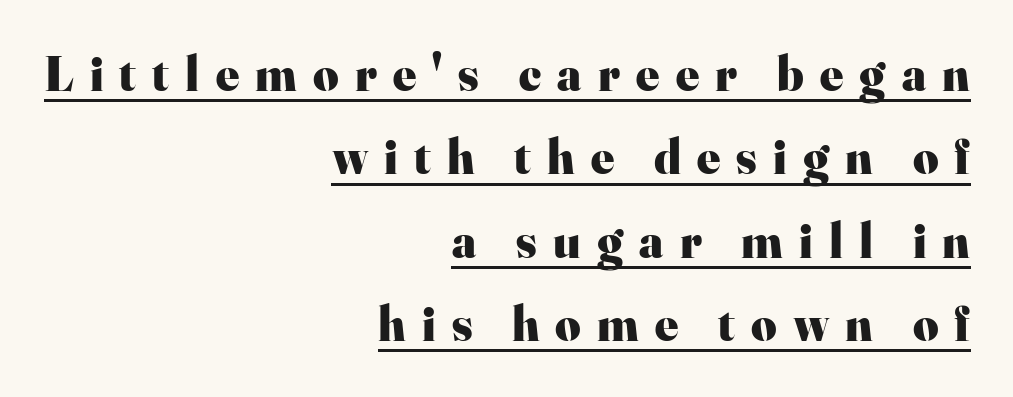
The image shows 49 px heavy serif type, upright; set right-aligned, normal line spacing (1.7x), unusually wide letter spacing (+0.33 em), underlined; high stroke contrast and a small x-height.
